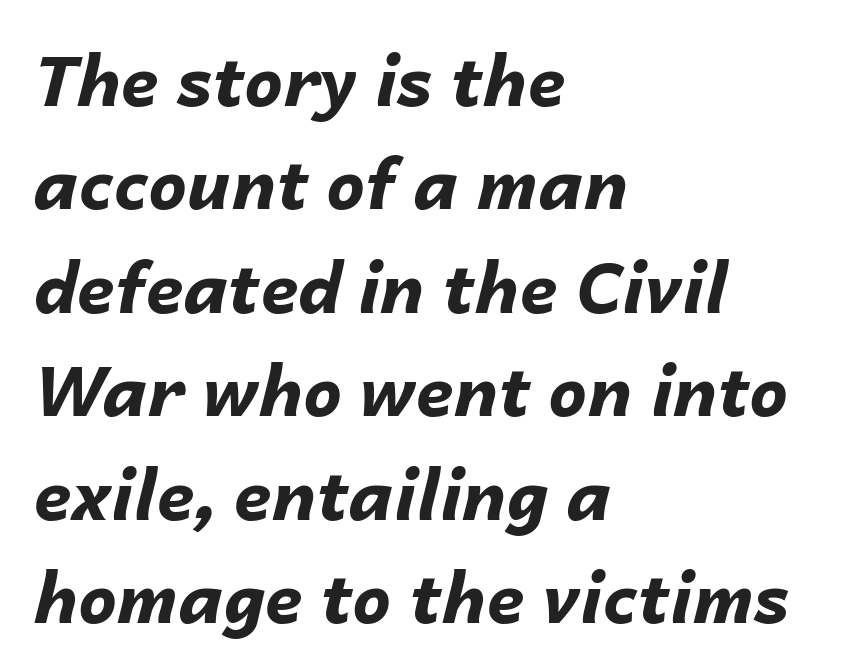
Each line starts at the same left margin while the right side varies. Rendered with sloped, italic letterforms. The passage shown stacks its lines at a standard gap. The specimen omits any rule beneath the text block's lines. Between one letter and the next there's only the usual sliver of space.
